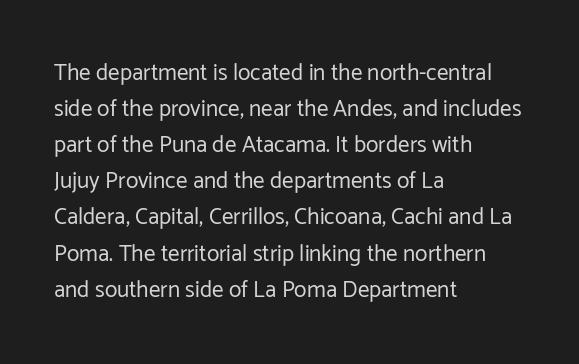
Nothing unusual about the tracking: characters are spaced as the font intends. The typesetter chose a ragged-right arrangement here. Vertical strokes here are truly vertical. In terms of leading, this rendering sits right in the middle.
